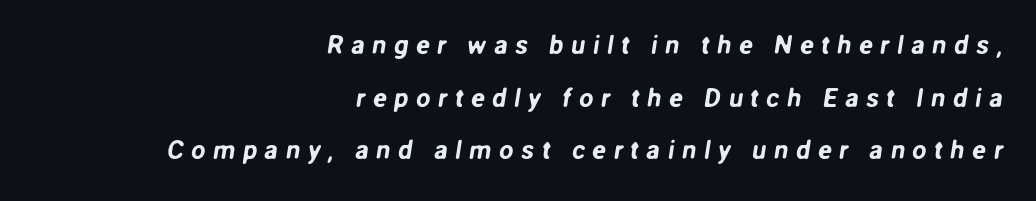
{"underline": "no", "align": "right", "line_spacing": "loose", "line_spacing_ratio": 2.02, "letter_spacing": "wide", "letter_spacing_em": 0.28, "glyph_px": 26}
